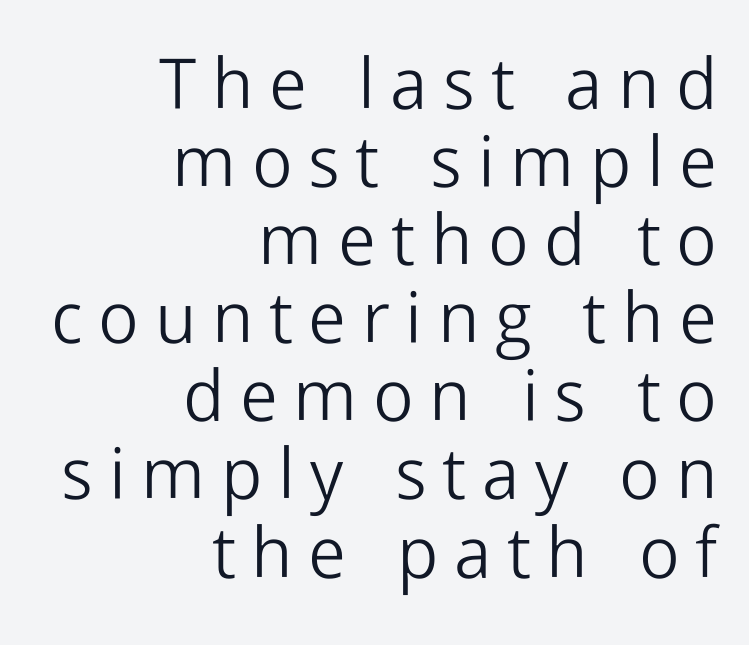
The image shows 71 px light sans-serif type, upright; set right-aligned, tight line spacing (1.1x), unusually wide letter spacing (+0.22 em), not underlined; low stroke contrast and a medium x-height.
